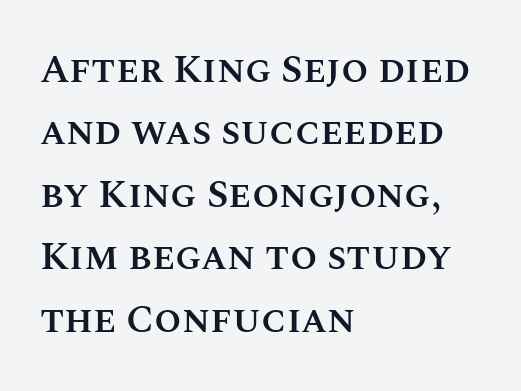
Q: Is the text bold? A: Semi-bold.
Q: Is the text italic (slanted)? A: No, it is upright.
Q: Is the text underlined? A: No.
Q: How is the paragraph aligned? A: Left-aligned.
Q: Is the spacing between letters normal or unusually wide? A: Normal.
Q: Is the spacing between lines tight, normal or loose? A: Normal.
Q: Width (condensed, normal, or wide)? A: Normal.
Q: Stroke contrast? A: Medium.
Q: x-height? A: Large.
Q: Monospaced? A: No.
